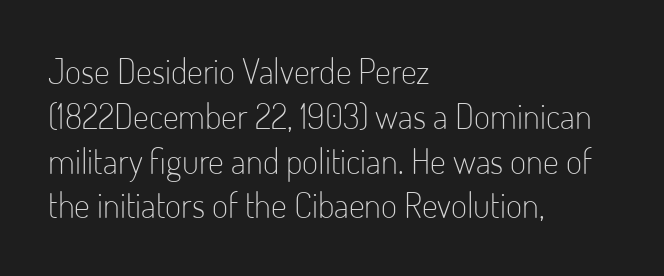
Compared with a centered layout, this one pins lines to the left instead. Font category for this specimen: sans-serif. Type without underlining. Note the varied advance widths — an 'i' is clearly narrower than an 'm'. The passage shown has conventional tracking throughout. The cut favours lightness, reaching ordinary text weight at its darkest.
